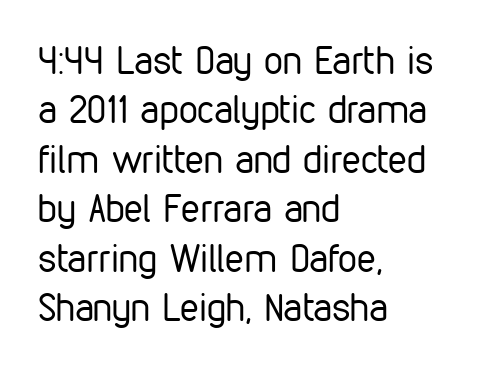
The image shows 38 px regular-weight, condensed sans-serif type, upright; set left-aligned, normal line spacing (1.3x), normal letter spacing, not underlined; low stroke contrast and a medium x-height.
